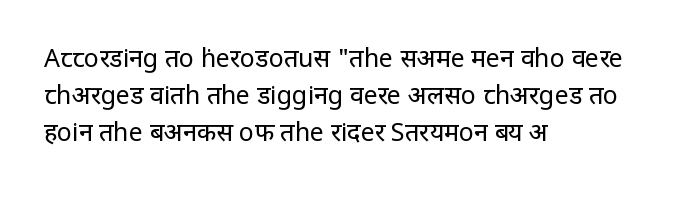
{"italic": "no", "bold": "no", "underline": "no", "align": "left", "line_spacing": "normal", "line_spacing_ratio": 1.49, "letter_spacing": "normal", "letter_spacing_em": 0.0, "glyph_px": 25}
